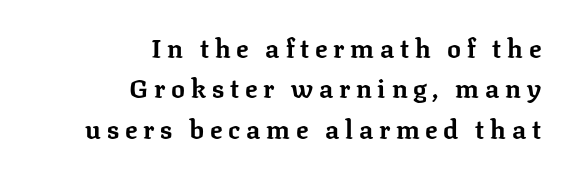
{"italic": "no", "bold": "yes", "underline": "no", "align": "right", "line_spacing": "normal", "line_spacing_ratio": 1.55, "letter_spacing": "wide", "letter_spacing_em": 0.22, "glyph_px": 26}
